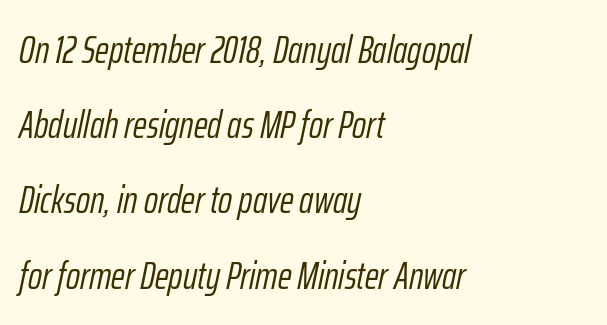
{"italic": "yes", "lean": "right", "slant_degrees": 12, "bold": "no", "weight": "light", "width": "condensed", "stroke_contrast": "low", "x_height": "medium", "monospaced": "no", "underline": "no", "align": "left", "line_spacing": "loose", "line_spacing_ratio": 1.98, "letter_spacing": "normal", "letter_spacing_em": 0.0, "glyph_px": 38}
